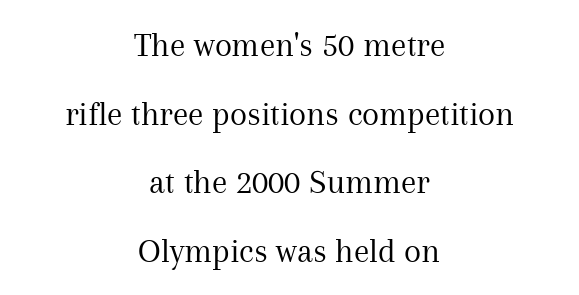
Q: Is the text bold? A: No.
Q: Is the text italic (slanted)? A: No, it is upright.
Q: Is the typeface a serif or a sans-serif typeface? A: Serif.
Q: Is the text underlined? A: No.
Q: How is the paragraph aligned? A: Centered.
Q: Is the spacing between letters normal or unusually wide? A: Normal.
Q: Is the spacing between lines tight, normal or loose? A: Loose.
Q: Width (condensed, normal, or wide)? A: Normal.
Q: Stroke contrast? A: Medium.
Q: x-height? A: Medium.
Q: Monospaced? A: No.
